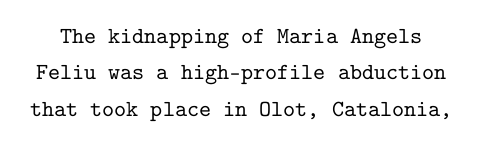
Q: Is the text italic (slanted)? A: No, it is upright.
Q: Is the text underlined? A: No.
Q: Is the spacing between letters normal or unusually wide? A: Normal.
Q: Is the spacing between lines tight, normal or loose? A: Normal.
